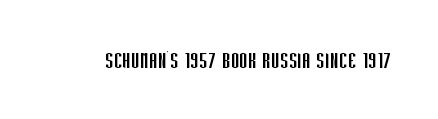
A roman cut, with each character standing at attention. Decoration check: the copy has no underline. The gaps between neighbouring characters are ordinary and unremarkable. Bold? No — there's no thickening of the strokes.
